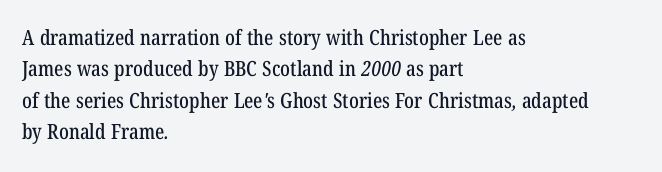
These lines keep a tight, regular rhythm from letter to letter. The rendering anchors every line to the left-hand side. Leading: standard. Clear beneath every line of the passage.
